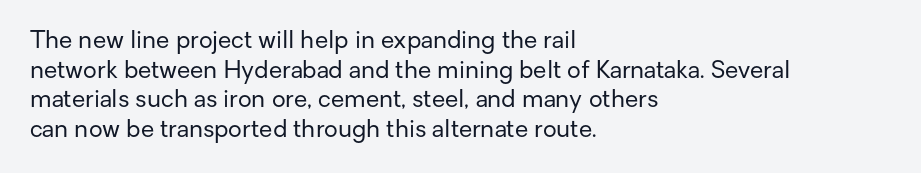
{"italic": "no", "bold": "no", "underline": "no", "align": "left", "line_spacing_ratio": 1.23, "letter_spacing": "normal", "letter_spacing_em": 0.0, "glyph_px": 24}
